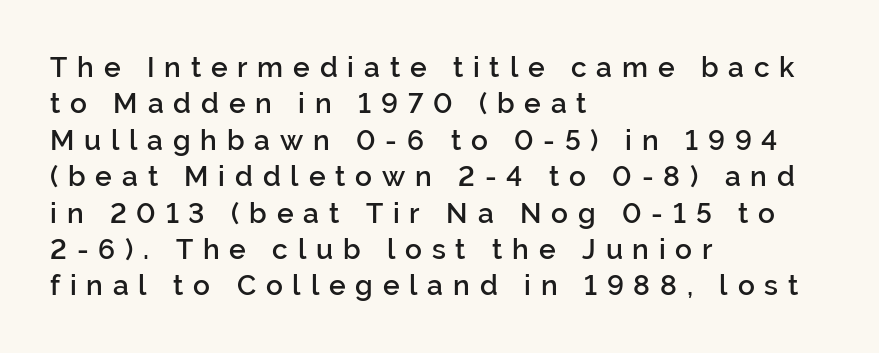
Ordinary non-slanted type is in use. Each letter keeps its own natural width here, so spacing adapts to shape. Grotesque or geometric, the face here clearly has no serifs. Tracking here is generous; glyphs stand well apart from one another. The passage shown is semibold, sitting just below true bold. Is the block centered? No — it sits flush against the left margin.
